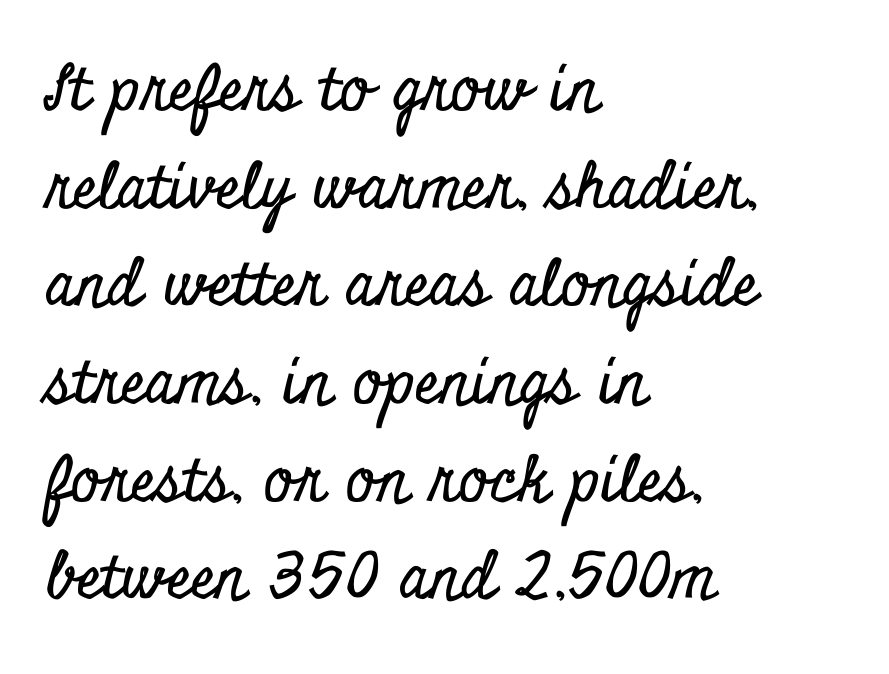
Q: Is the text italic (slanted)? A: Yes.
Q: Is the typeface a serif or a sans-serif typeface? A: Serif.
Q: Is the text underlined? A: No.
Q: How is the paragraph aligned? A: Left-aligned.
Q: Is the spacing between letters normal or unusually wide? A: Normal.
Q: Is the spacing between lines tight, normal or loose? A: Normal.
Q: Width (condensed, normal, or wide)? A: Condensed.
Q: Stroke contrast? A: Low.
Q: x-height? A: Small.
Q: Monospaced? A: No.
